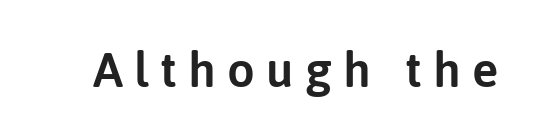
The image shows 49 px sans-serif type, upright; set unusually wide letter spacing (+0.23 em), not underlined; low stroke contrast and a medium x-height.
